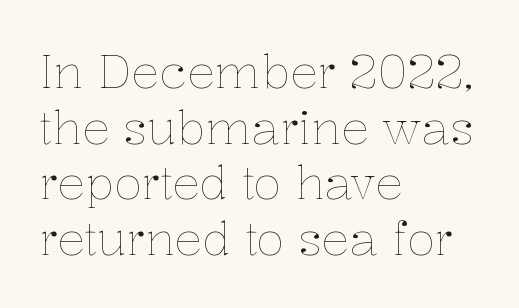
The passage shown is typed in a proportional face where columns would drift. The specimen omits any rule beneath the text block's lines. Look at the tracking — it's just the regular setting, nothing added. These lines are set flush left with a ragged right edge.
